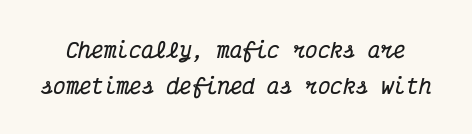
{"italic": "yes", "lean": "right", "slant_degrees": 12, "bold": "yes", "underline": "no", "line_spacing": "normal", "line_spacing_ratio": 1.7, "letter_spacing": "normal", "letter_spacing_em": 0.0, "glyph_px": 21}
